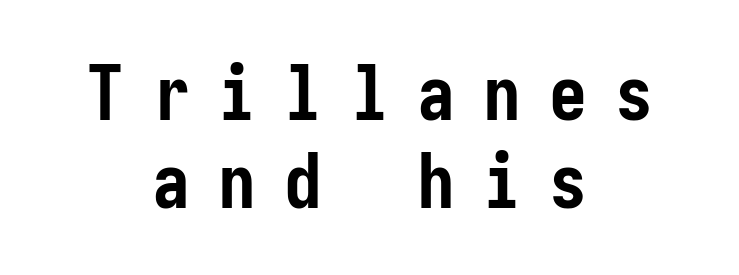
The image shows 76 px semibold, condensed sans-serif type, upright; set centered, line spacing 1.16x, unusually wide letter spacing (+0.37 em), not underlined; low stroke contrast and a medium x-height.
